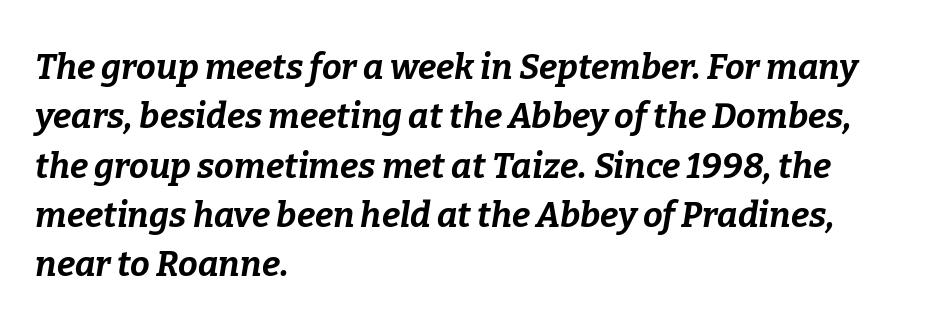
Q: Is the text bold? A: Yes.
Q: Is the text italic (slanted)? A: Yes, it leans right by about 9 degrees.
Q: Is the text underlined? A: No.
Q: How is the paragraph aligned? A: Left-aligned.
Q: Is the spacing between letters normal or unusually wide? A: Normal.
Q: Is the spacing between lines tight, normal or loose? A: Normal.
Q: Width (condensed, normal, or wide)? A: Normal.
Q: Stroke contrast? A: Low.
Q: x-height? A: Medium.
Q: Monospaced? A: No.
